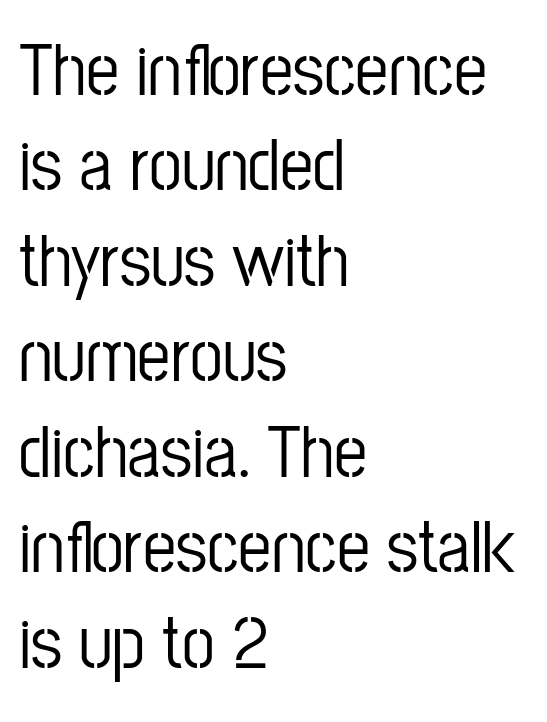
{"serif": "no", "italic": "no", "width": "condensed", "stroke_contrast": "low", "x_height": "medium", "monospaced": "no", "underline": "no", "align": "left", "line_spacing": "normal", "line_spacing_ratio": 1.29, "letter_spacing": "normal", "letter_spacing_em": 0.0, "glyph_px": 74}
